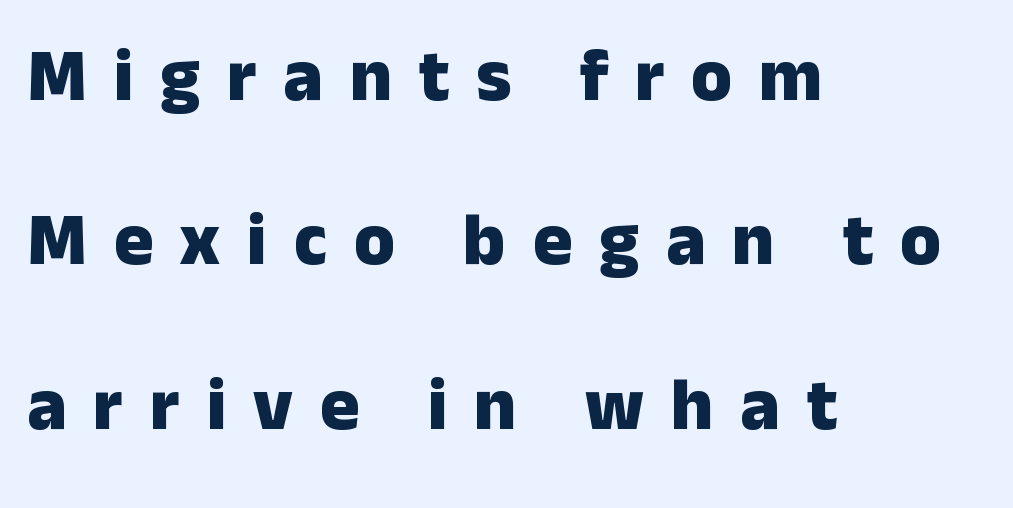
The image shows 74 px heavy sans-serif type, upright; set left-aligned, loose line spacing (2.22x), unusually wide letter spacing (+0.36 em), not underlined; low stroke contrast and a medium x-height.
